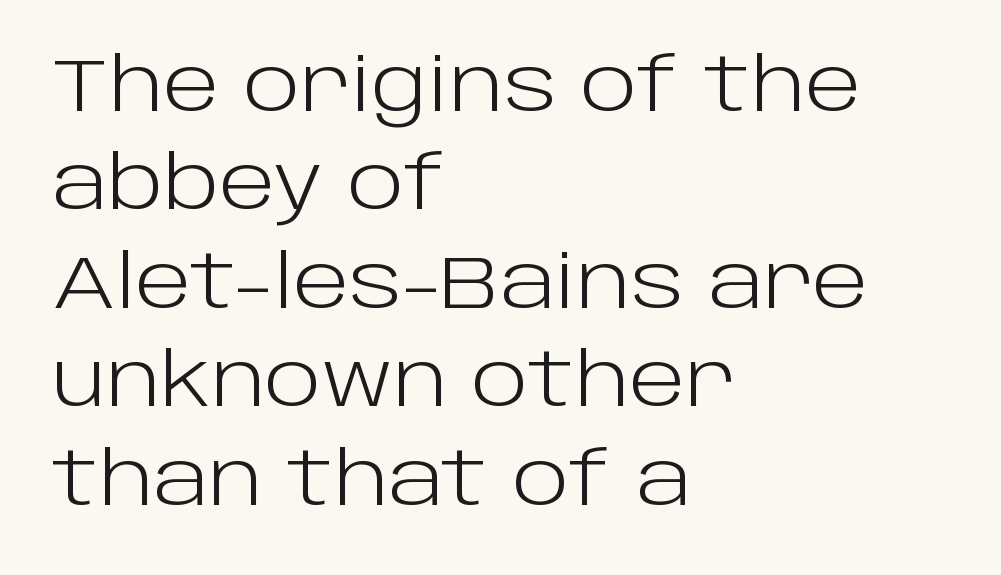
The image shows 74 px light sans-serif type, upright; set left-aligned, normal line spacing (1.33x), normal letter spacing, not underlined; low stroke contrast and a large x-height.
